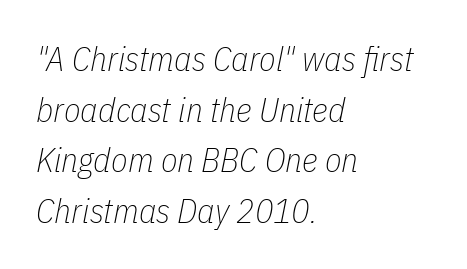
Q: Is the text bold? A: No.
Q: Is the text italic (slanted)? A: Yes, it leans right by about 11 degrees.
Q: Is the text underlined? A: No.
Q: How is the paragraph aligned? A: Left-aligned.
Q: Is the spacing between letters normal or unusually wide? A: Normal.
Q: Is the spacing between lines tight, normal or loose? A: Normal.
Q: Width (condensed, normal, or wide)? A: Condensed.
Q: Stroke contrast? A: Low.
Q: x-height? A: Medium.
Q: Monospaced? A: No.
